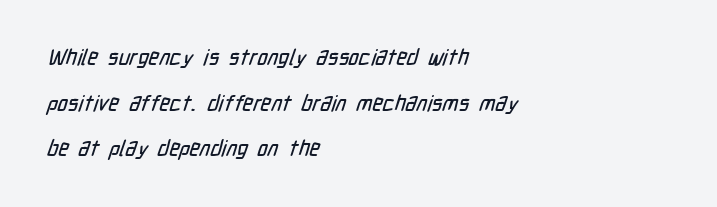
The image shows 22 px text type; set left-aligned, loose line spacing (2.07x), normal letter spacing, not underlined.
